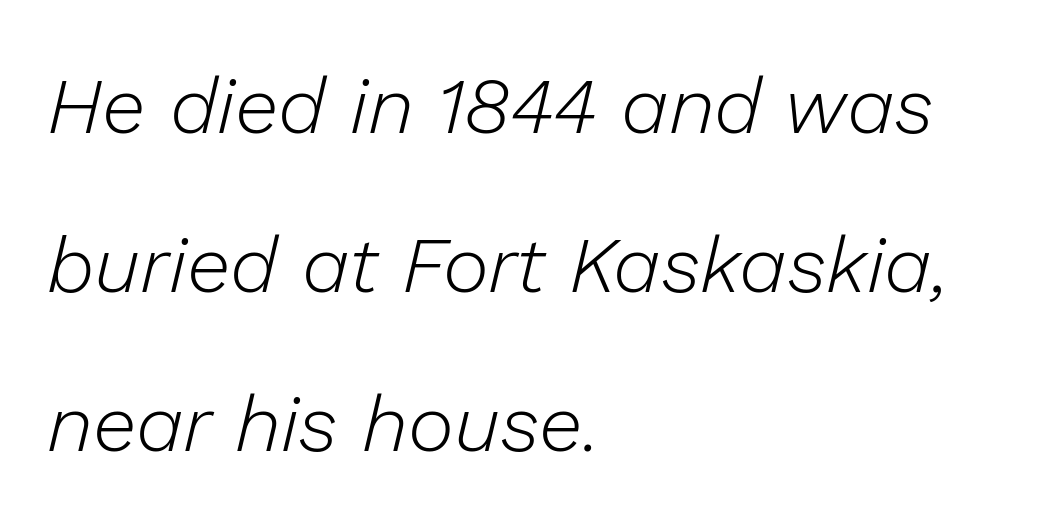
Q: Is the text bold? A: No.
Q: Is the text italic (slanted)? A: Yes, it leans right by about 13 degrees.
Q: Is the text underlined? A: No.
Q: How is the paragraph aligned? A: Left-aligned.
Q: Is the spacing between letters normal or unusually wide? A: Normal.
Q: Is the spacing between lines tight, normal or loose? A: Loose.
Q: Width (condensed, normal, or wide)? A: Normal.
Q: Stroke contrast? A: Low.
Q: x-height? A: Medium.
Q: Monospaced? A: No.
